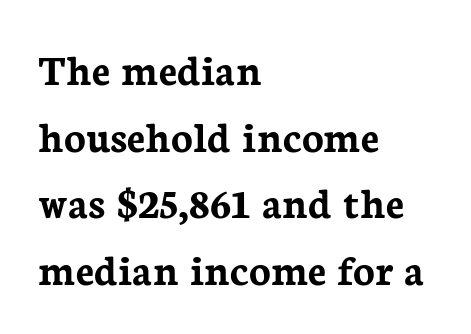
The designer went with a serif here, giving each stem small feet. When letters stand straight like this, we call the style roman or upright. These lines are rendered in a variable-pitch font. The compositor pushed each line to the left boundary. Letters rest on an invisible, unmarked baseline. Bold? Absolutely — the strokes are thick and heavy.
